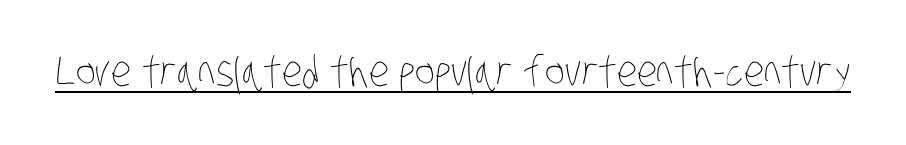
Q: Is the text bold? A: No.
Q: Is the text underlined? A: Yes.
Q: Is the spacing between letters normal or unusually wide? A: Normal.
Q: Width (condensed, normal, or wide)? A: Condensed.
Q: Stroke contrast? A: Low.
Q: x-height? A: Large.
Q: Monospaced? A: No.
